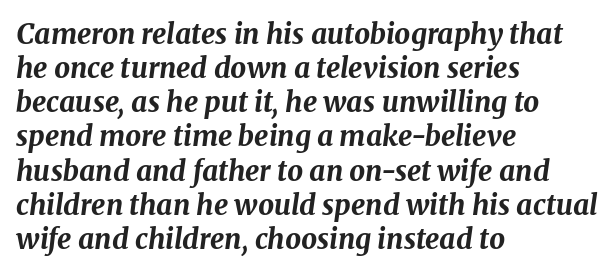
Q: Is the text bold? A: Yes.
Q: Is the text italic (slanted)? A: Yes, it leans right by about 8 degrees.
Q: Is the text underlined? A: No.
Q: How is the paragraph aligned? A: Left-aligned.
Q: Is the spacing between letters normal or unusually wide? A: Normal.
Q: Width (condensed, normal, or wide)? A: Normal.
Q: Stroke contrast? A: Medium.
Q: x-height? A: Medium.
Q: Monospaced? A: No.
